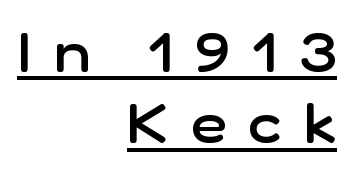
The image shows 55 px semibold sans-serif type, upright; set right-aligned, normal line spacing (1.3x), unusually wide letter spacing (+0.41 em), underlined; low stroke contrast and a medium x-height.
